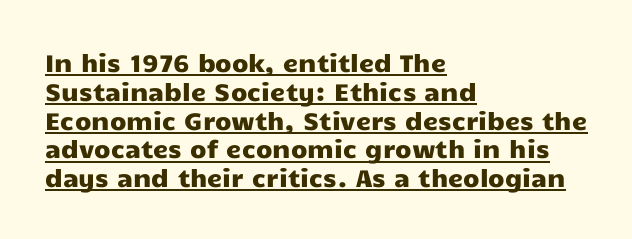
The image shows 24 px text type, upright; set left-aligned, line spacing 1.2x, normal letter spacing, underlined.
